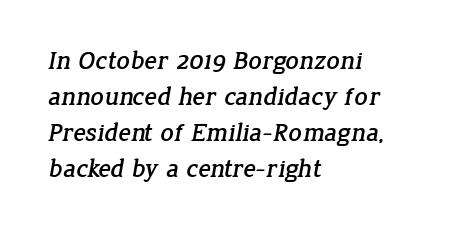
The image shows 26 px text type; set left-aligned, normal line spacing (1.38x), normal letter spacing, not underlined.
